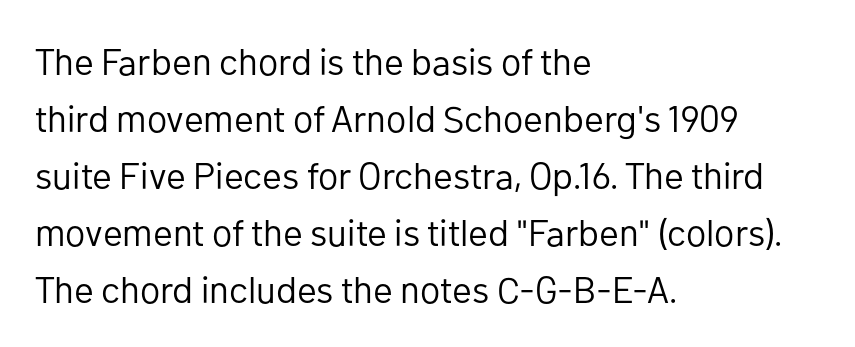
The type sits square on the baseline with zero lean. The letterforms sit shoulder to shoulder at normal distance. Honestly, the row spacing looks completely unremarkable. Letterform terminals end flat and unadorned throughout the passage. The font is comparable to plain body text, perhaps lighter. The area under the type is left untouched.
